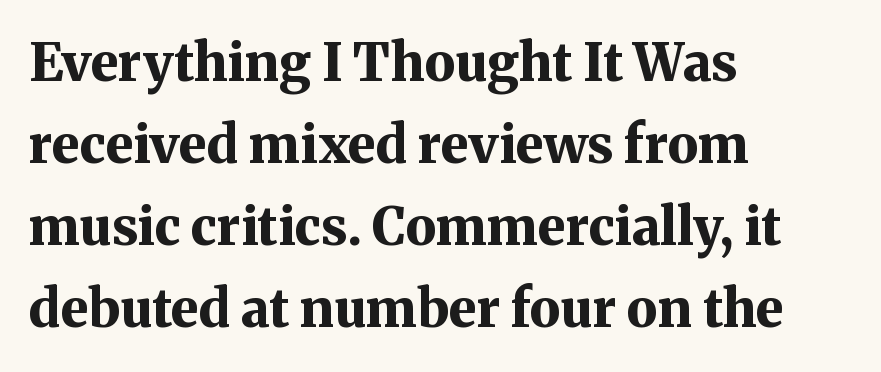
The glyphs have the mass of a bold cut. Character widths vary here, with narrow letters taking less room than wide ones. Observe the serifs anchoring each vertical stroke in this sample. The gaps between neighbouring characters are ordinary and unremarkable. The gap between lines stays unmarked.
